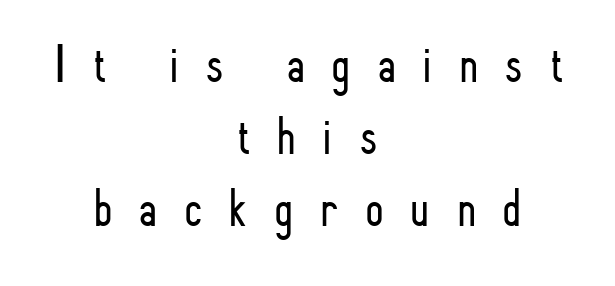
Q: Is the text bold? A: No.
Q: Is the text italic (slanted)? A: No, it is upright.
Q: Is the typeface a serif or a sans-serif typeface? A: Sans-serif.
Q: Is the text underlined? A: No.
Q: How is the paragraph aligned? A: Centered.
Q: Is the spacing between letters normal or unusually wide? A: Unusually wide.
Q: Is the spacing between lines tight, normal or loose? A: Normal.
Q: Width (condensed, normal, or wide)? A: Condensed.
Q: Stroke contrast? A: Low.
Q: x-height? A: Small.
Q: Monospaced? A: No.
